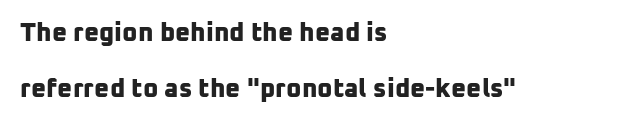
{"bold": "yes", "underline": "no", "align": "left", "line_spacing": "loose", "line_spacing_ratio": 2.17, "letter_spacing": "normal", "letter_spacing_em": 0.0, "glyph_px": 26}
